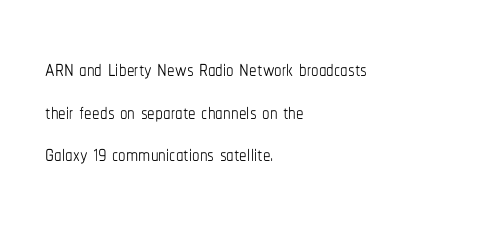
The image shows 30 px thin, condensed type, upright; set left-aligned, normal line spacing (1.42x), normal letter spacing, not underlined; low stroke contrast and a medium x-height.
